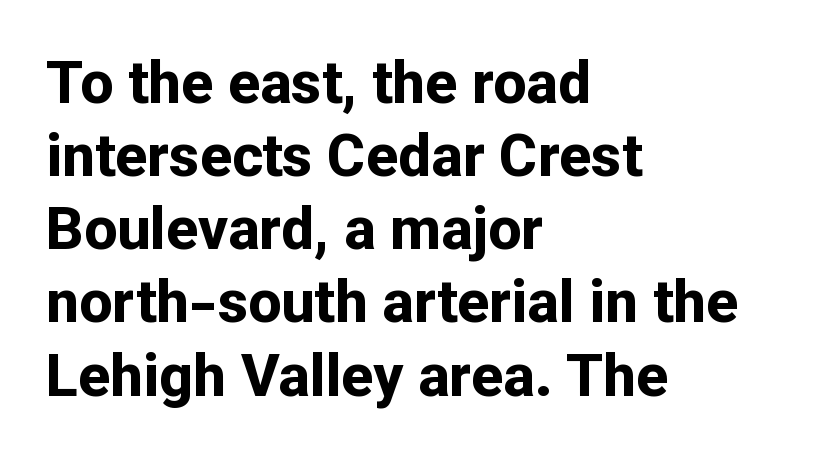
The zone under the glyphs is completely vacant. The font's upright variant was chosen for this text. The paragraph shown leans on its left margin. Unlike a traditional serif, this face leaves its strokes unadorned.
